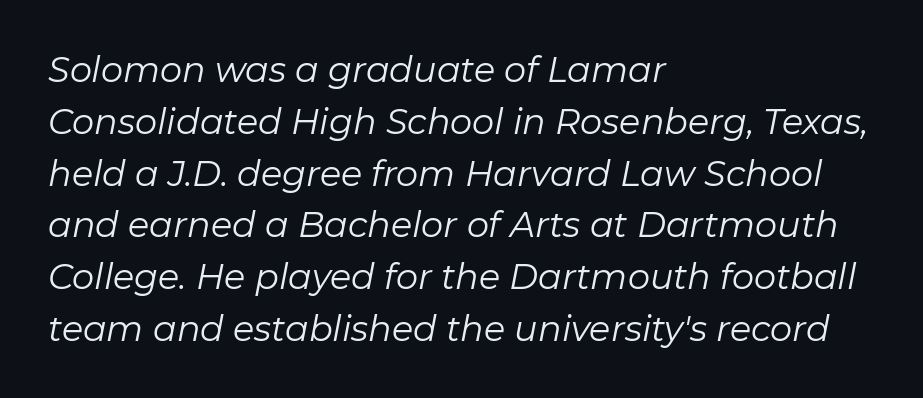
The image shows 35 px regular-weight type, italic (leaning right); set left-aligned, normal line spacing (1.48x), normal letter spacing, not underlined; low stroke contrast and a medium x-height.
